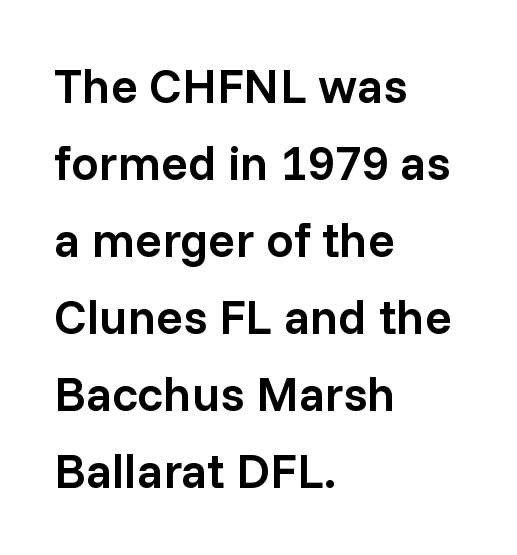
{"serif": "no", "italic": "no", "bold": "semi", "weight": "semibold", "width": "normal", "stroke_contrast": "low", "x_height": "medium", "monospaced": "no", "underline": "no", "align": "left", "line_spacing": "normal", "line_spacing_ratio": 1.57, "letter_spacing": "normal", "letter_spacing_em": 0.0, "glyph_px": 49}
